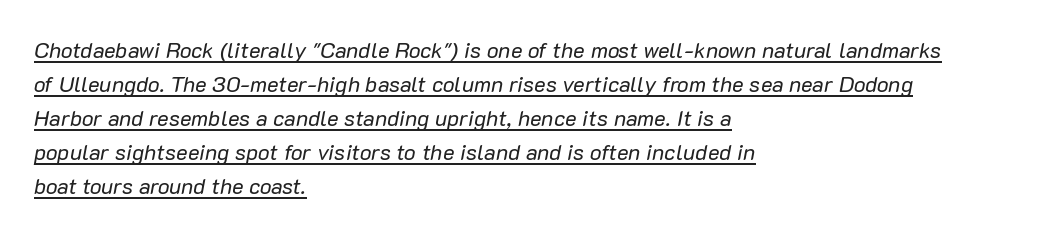
In CSS terms this would be text-align: left. There's an unmistakable incline to the writing here. The weight would be labelled regular, book, light, or lighter still. The rendered words wear a rule along their underside. Interline gaps are of average width in this sample.
